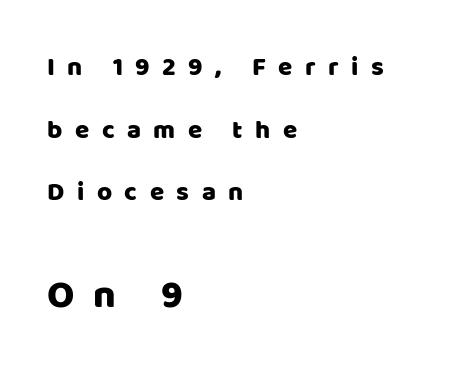
Examine the stroke ends and you'll find no serifs. The rendering uses natural spacing where letterforms have individual widths. Between one letter and the next there's a generous, obvious gap. Characters remain perfectly vertical along every line.
